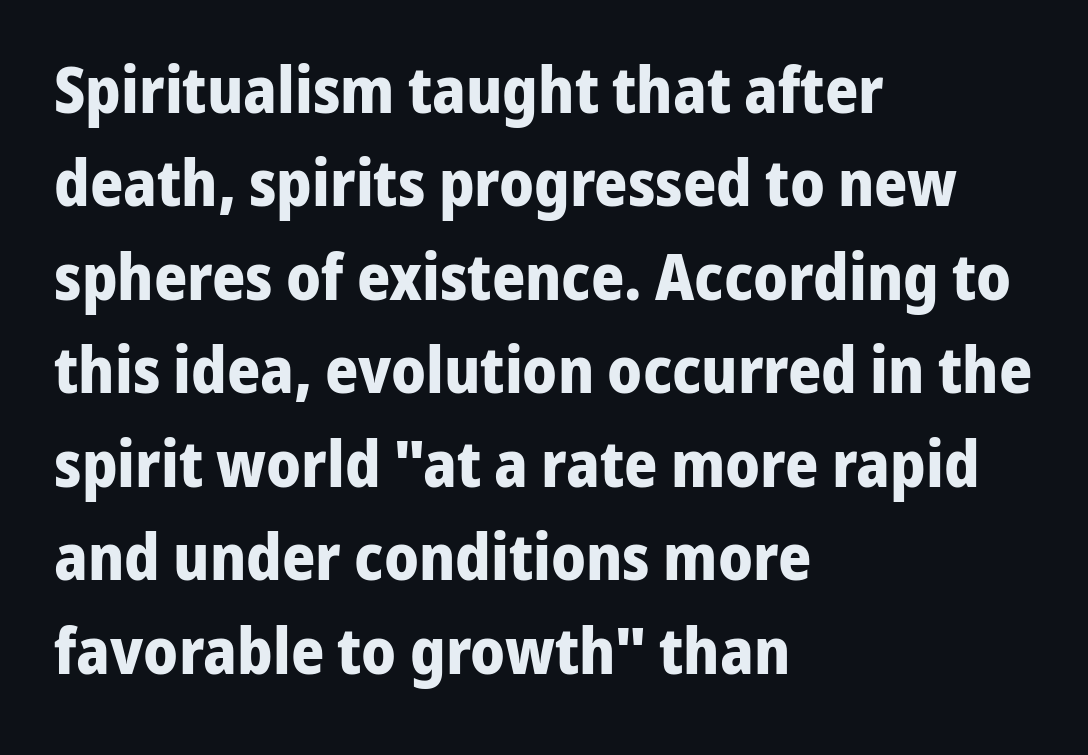
{"serif": "no", "italic": "no", "bold": "yes", "weight": "bold", "width": "normal", "stroke_contrast": "low", "x_height": "medium", "monospaced": "no", "underline": "no", "align": "left", "line_spacing": "normal", "line_spacing_ratio": 1.46, "letter_spacing": "normal", "letter_spacing_em": 0.0, "glyph_px": 64}
